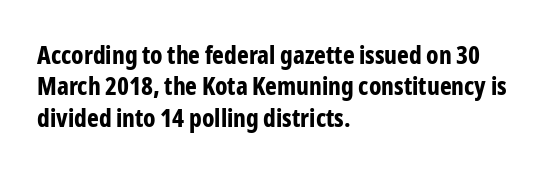
The image shows 25 px bold type, upright; set left-aligned, normal line spacing (1.26x), normal letter spacing, not underlined.
